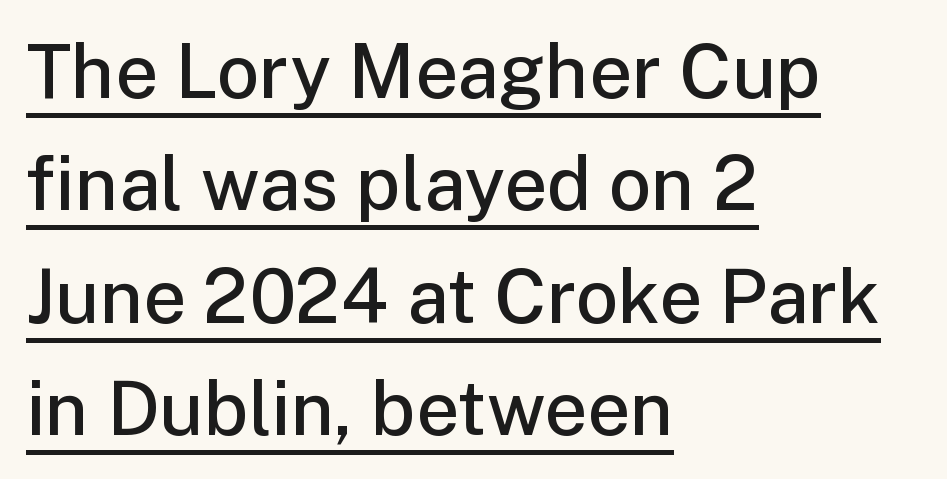
The image shows 75 px semibold sans-serif type, upright; set left-aligned, normal line spacing (1.5x), normal letter spacing, underlined; low stroke contrast and a medium x-height.
